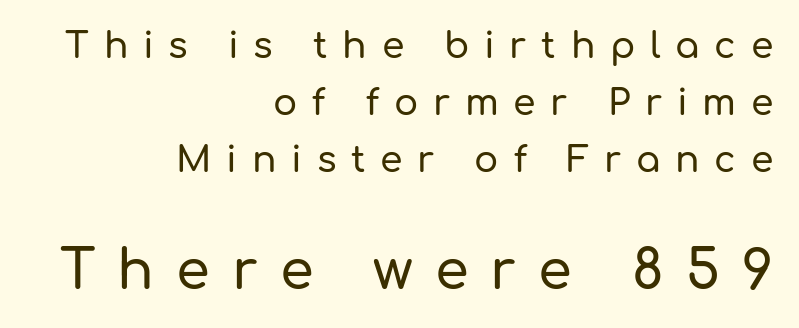
The image shows 54 px sans-serif type, upright; set right-aligned, normal line spacing (1.59x), unusually wide letter spacing (+0.41 em), not underlined; the second (bottom) block is 1.5x larger; low stroke contrast and a medium x-height.
